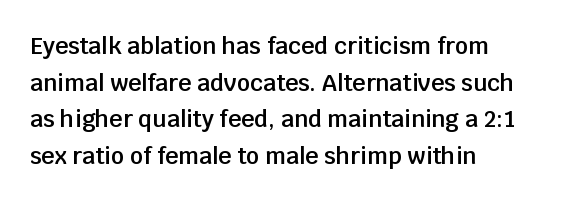
Q: Is the text bold? A: Semi-bold.
Q: Is the text italic (slanted)? A: No, it is upright.
Q: Is the text underlined? A: No.
Q: How is the paragraph aligned? A: Left-aligned.
Q: Is the spacing between letters normal or unusually wide? A: Normal.
Q: Is the spacing between lines tight, normal or loose? A: Normal.
